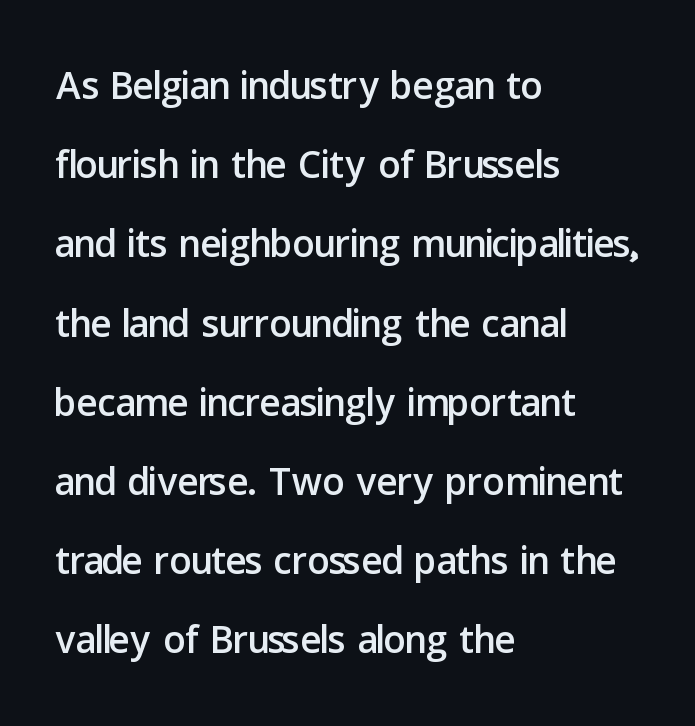
You could not count columns in this text — the font is proportionally spaced. A roman cut, with each character standing at attention. To sum up the face: it is a sans, with no serifs. The strip under each line holds only bare page. Students, observe: this is what conventionally led text looks like.
